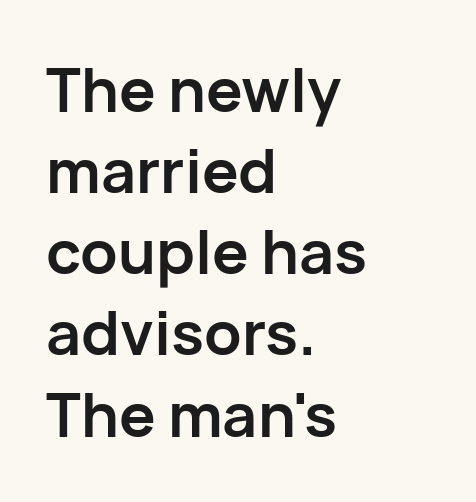
The image shows 61 px semibold sans-serif type, upright; set left-aligned, normal line spacing (1.33x), normal letter spacing, not underlined; low stroke contrast and a medium x-height.
